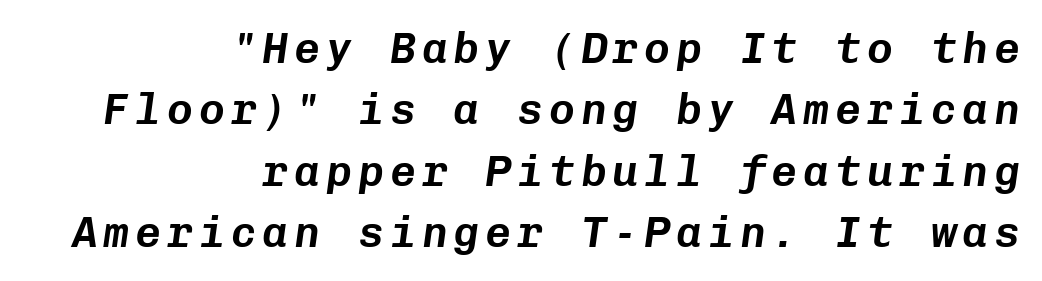
Q: Is the text italic (slanted)? A: Yes, it leans right by about 8 degrees.
Q: Is the text underlined? A: No.
Q: How is the paragraph aligned? A: Right-aligned.
Q: Is the spacing between lines tight, normal or loose? A: Normal.
Q: Width (condensed, normal, or wide)? A: Normal.
Q: Stroke contrast? A: Low.
Q: x-height? A: Medium.
Q: Monospaced? A: Yes.
